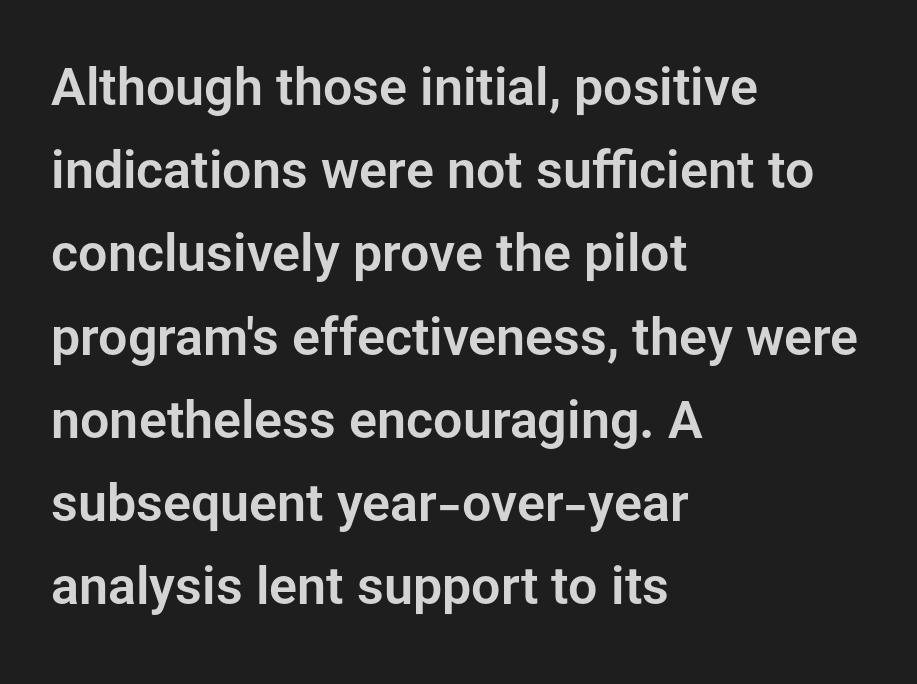
Q: Is the text italic (slanted)? A: No, it is upright.
Q: Is the typeface a serif or a sans-serif typeface? A: Sans-serif.
Q: Is the text underlined? A: No.
Q: How is the paragraph aligned? A: Left-aligned.
Q: Is the spacing between letters normal or unusually wide? A: Normal.
Q: Is the spacing between lines tight, normal or loose? A: Normal.
Q: Width (condensed, normal, or wide)? A: Normal.
Q: Stroke contrast? A: Low.
Q: x-height? A: Medium.
Q: Monospaced? A: No.
